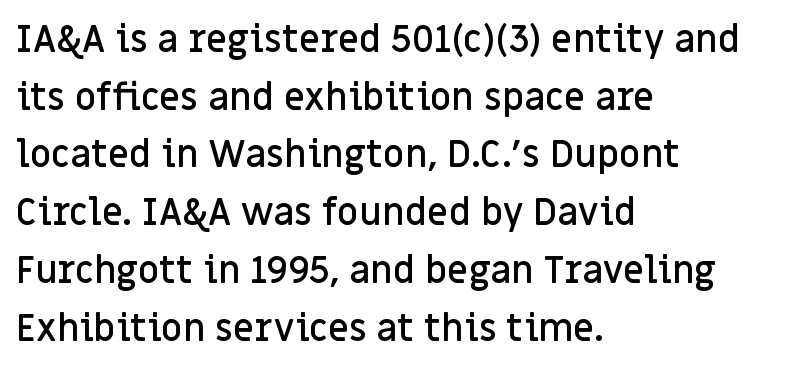
The type is set solid horizontally, with unmodified tracking. The lines are quadded left. Horizontal bands of white between lines are of average thickness. The type family on display is of the sans-serif kind. Character widths vary here, with narrow letters taking less room than wide ones.
